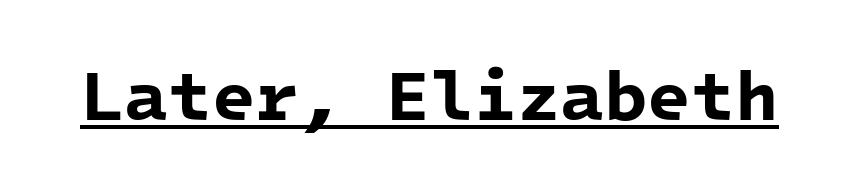
Typographically, this falls in the sans-serif category. Each glyph is drawn with heavy, bold strokes. Note the uniform advance width — an 'i' takes as much space as an 'm'. A typesetter would call this zero additional tracking. Every word sits above its own underline.
